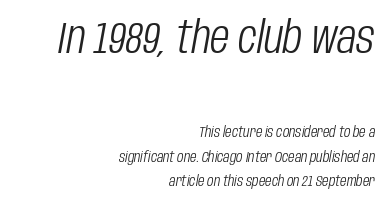
Casual observation: everything's shoved over to the right. The horizontal fit of the characters is conventional and even. A typesetter would call this leading conventional body-copy spacing. Is this a heavy cut? Hardly; it is regular or lighter. The passage shown begins with its larger block and ends with its smaller one. You could not count columns in this text — the font is proportionally spaced.
